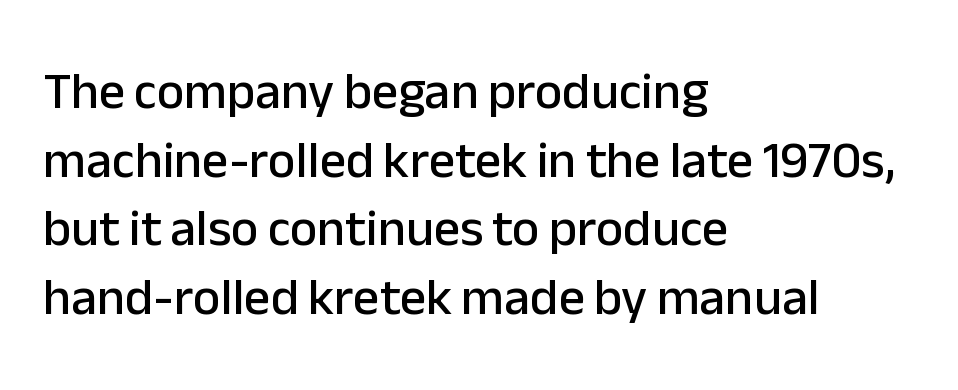
The image shows 52 px sans-serif type, upright; set left-aligned, normal line spacing (1.32x), normal letter spacing, not underlined; low stroke contrast and a medium x-height.
